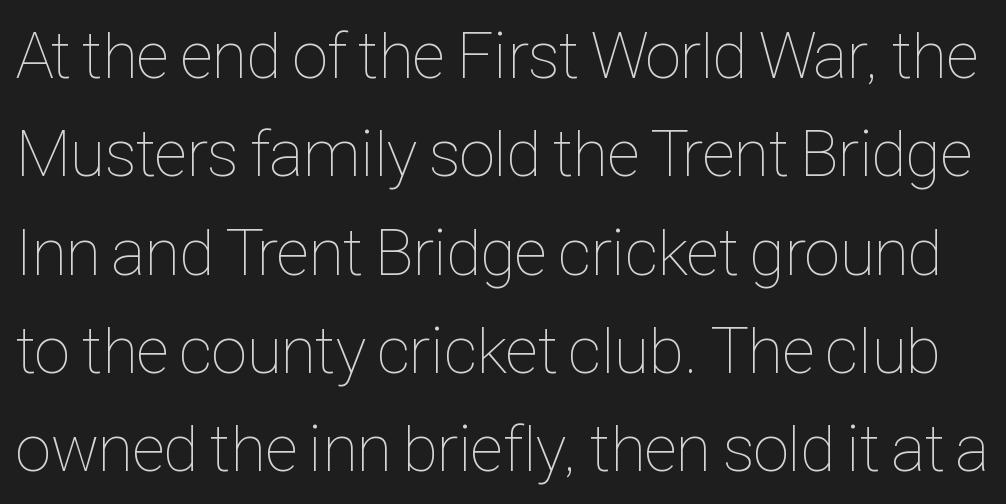
Do the characters align in a grid? No, the font is proportional. Plain, unruled lines of type. A roman cut, with each character standing at attention. This sample keeps an unexceptional amount of space between lines.
